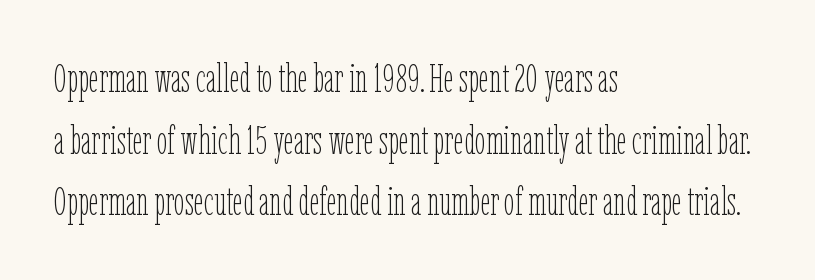
{"italic": "no", "bold": "no", "weight": "thin", "width": "condensed", "stroke_contrast": "low", "x_height": "medium", "monospaced": "no", "underline": "no", "align": "left", "line_spacing": "normal", "line_spacing_ratio": 1.58, "letter_spacing": "normal", "letter_spacing_em": 0.0, "glyph_px": 39}
